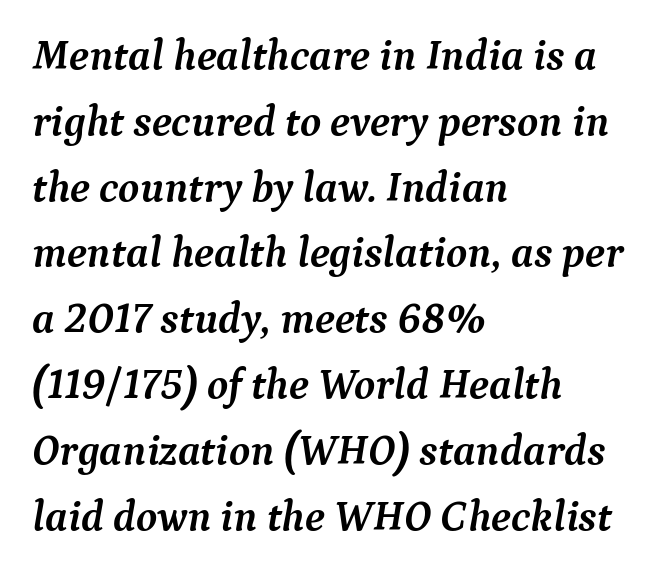
The image shows 43 px semibold serif type, italic (leaning right); set left-aligned, normal line spacing (1.53x), normal letter spacing, not underlined; medium stroke contrast and a medium x-height.
